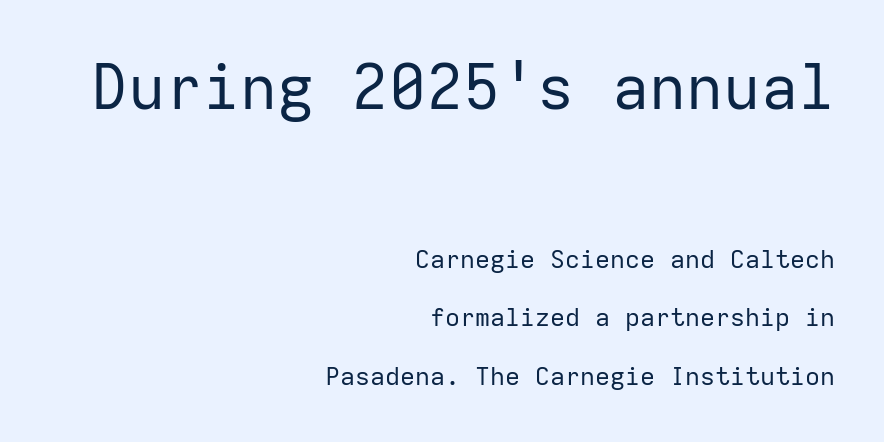
The image shows 62 px regular-weight sans-serif type, upright, monospaced; set right-aligned, loose line spacing (2.33x), normal letter spacing, not underlined; the first (top) block is 2.48x larger; low stroke contrast and a medium x-height.
